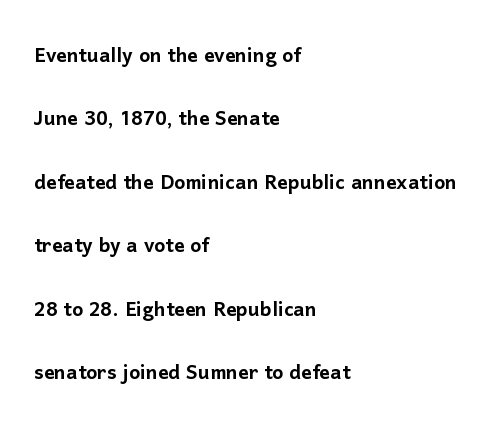
{"italic": "no", "underline": "no", "align": "left", "line_spacing": "loose", "line_spacing_ratio": 2.44, "letter_spacing": "normal", "letter_spacing_em": 0.0, "glyph_px": 26}
